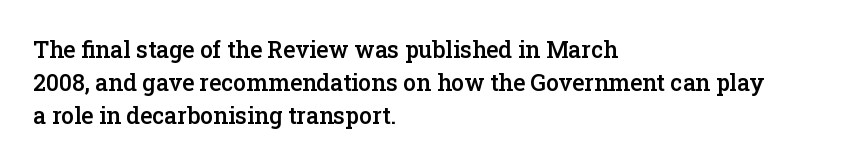
Default kerning and tracking; the words read as compact shapes. Quick note: interline space is typical. This rendering features lettering with no underline. Left-aligned paragraph, ragged on the right. The strokes are fattened partway — semibold, not bold. Italic: no, the glyphs are upright roman.
